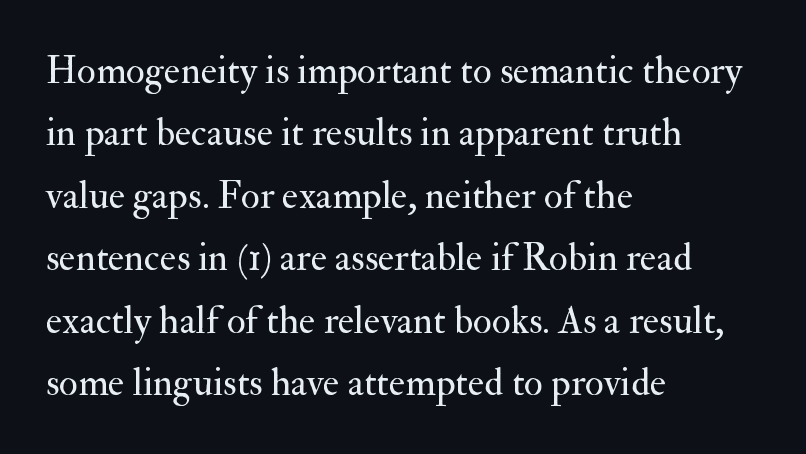
{"serif": "yes", "italic": "no", "bold": "no", "weight": "regular", "width": "normal", "stroke_contrast": "medium", "x_height": "small", "monospaced": "no", "underline": "no", "align": "left", "line_spacing": "normal", "line_spacing_ratio": 1.6, "letter_spacing": "normal", "letter_spacing_em": 0.0, "glyph_px": 39}
